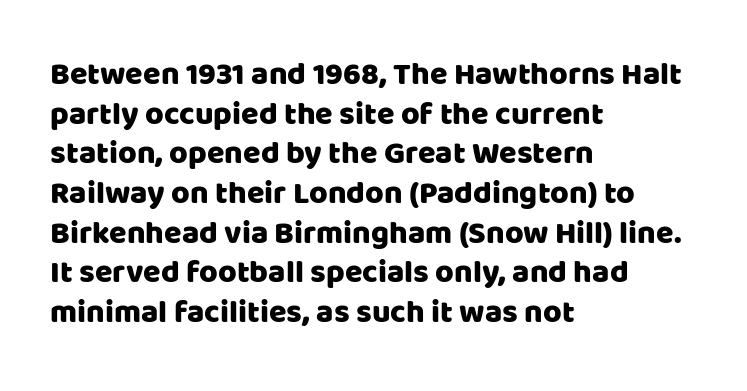
Which margin do the lines hug? The left one — the right edge is uneven. Character widths vary here, with narrow letters taking less room than wide ones. Descenders hang freely into open space. The face used here is rendered with its standard letterfit.
